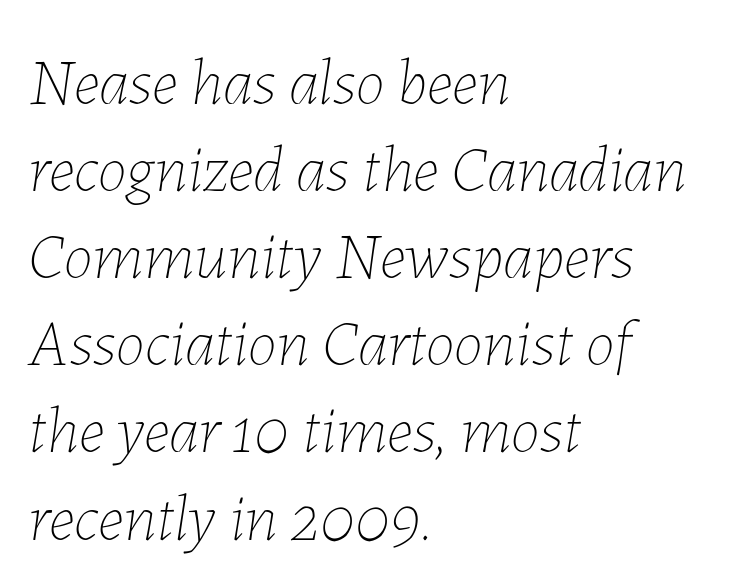
{"italic": "yes", "lean": "right", "slant_degrees": 7, "bold": "no", "weight": "thin", "width": "normal", "stroke_contrast": "low", "x_height": "medium", "monospaced": "no", "underline": "no", "align": "left", "line_spacing": "normal", "line_spacing_ratio": 1.32, "letter_spacing": "normal", "letter_spacing_em": 0.0, "glyph_px": 66}
